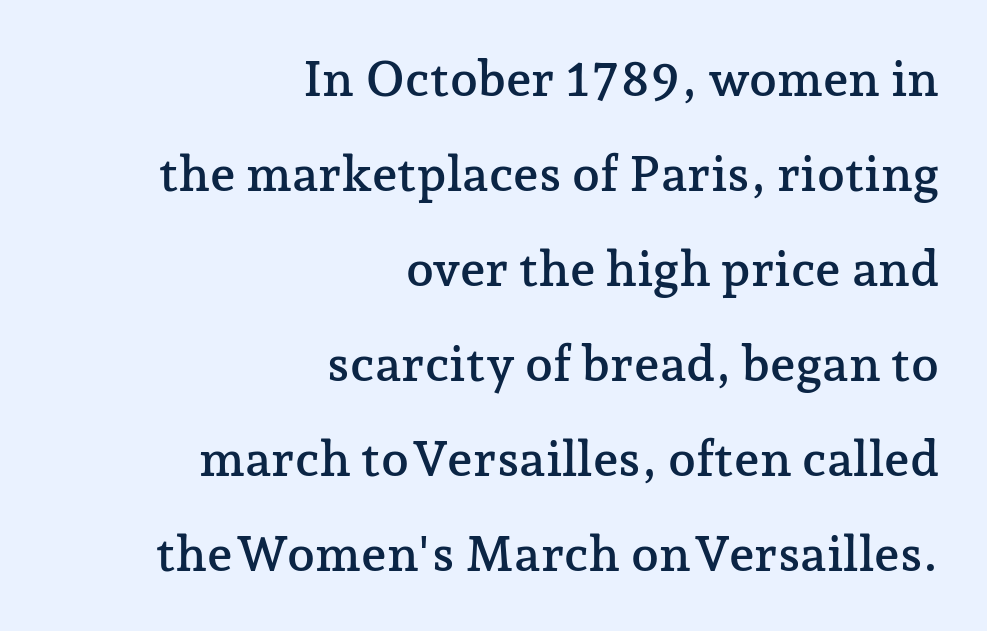
The image shows 50 px serif type, upright; set right-aligned, loose line spacing (1.9x), normal letter spacing, not underlined; low stroke contrast and a medium x-height.
